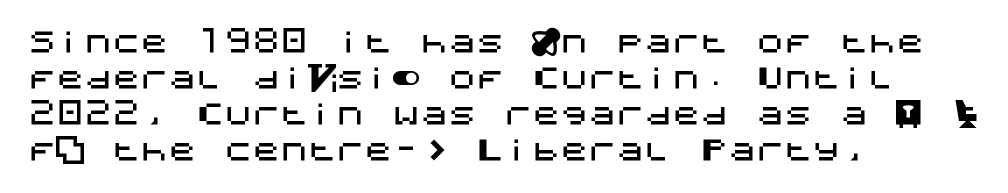
Q: Is the text italic (slanted)? A: No, it is upright.
Q: Is the typeface a serif or a sans-serif typeface? A: Sans-serif.
Q: Is the text underlined? A: No.
Q: How is the paragraph aligned? A: Left-aligned.
Q: Is the spacing between letters normal or unusually wide? A: Normal.
Q: Is the spacing between lines tight, normal or loose? A: Normal.
Q: Width (condensed, normal, or wide)? A: Normal.
Q: Stroke contrast? A: Medium.
Q: x-height? A: Large.
